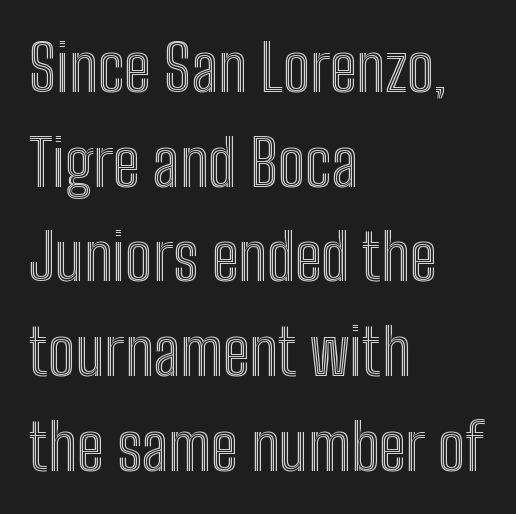
Q: Is the text italic (slanted)? A: No, it is upright.
Q: Is the text underlined? A: No.
Q: How is the paragraph aligned? A: Left-aligned.
Q: Is the spacing between letters normal or unusually wide? A: Normal.
Q: Is the spacing between lines tight, normal or loose? A: Normal.
Q: Width (condensed, normal, or wide)? A: Condensed.
Q: x-height? A: Medium.
Q: Monospaced? A: No.
